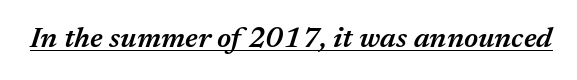
Q: Is the text bold? A: Semi-bold.
Q: Is the text italic (slanted)? A: Yes, it leans right by about 17 degrees.
Q: Is the text underlined? A: Yes.
Q: Is the spacing between letters normal or unusually wide? A: Normal.
Q: Width (condensed, normal, or wide)? A: Normal.
Q: Stroke contrast? A: Medium.
Q: x-height? A: Medium.
Q: Monospaced? A: No.
